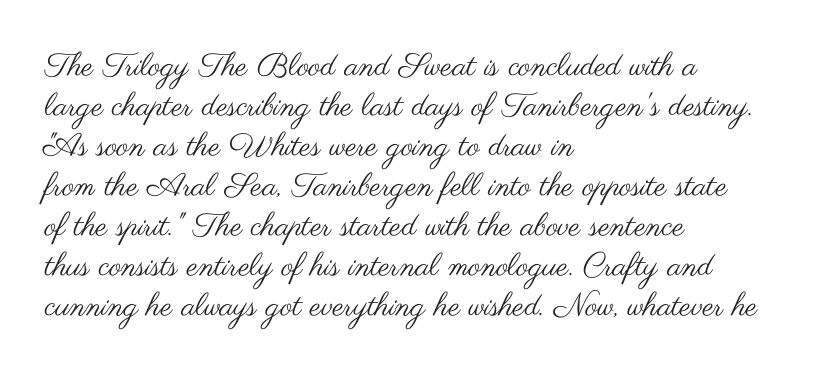
Weight: in the light-to-regular range. Students, observe: this is what conventionally led text looks like. These lines are set flush left with a ragged right edge. Tracking value appears to be zero — textbook default spacing. This is sans-serif lettering, the kind often seen on screens and signage. Each letter keeps its own natural width here, so spacing adapts to shape.
